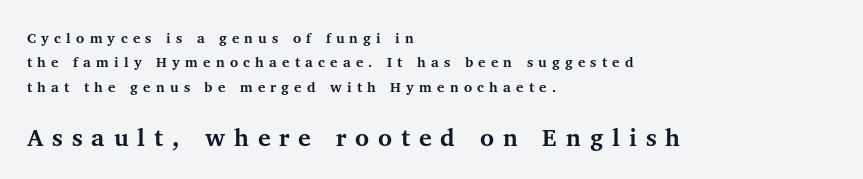
The image shows 24 px bold type, upright; set left-aligned, line spacing 1.75x, unusually wide letter spacing (+0.37 em), not underlined; the second (bottom) block is 1.71x larger.
